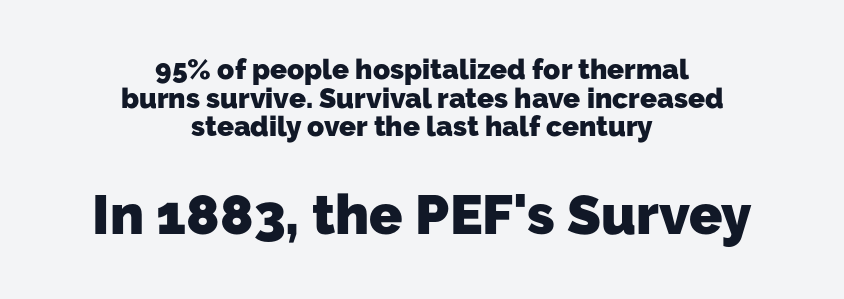
This rendering employs a face without finishing strokes, i.e., a sans-serif. Tracking value appears to be zero — textbook default spacing. The passage shown begins with its smaller block and ends with its larger one. The passage shown is not underscored anywhere. Do the characters align in a grid? No, the font is proportional.
